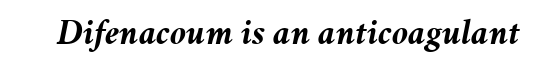
The image shows 36 px semibold type, italic (leaning right); set normal letter spacing, not underlined; medium stroke contrast and a medium x-height.
